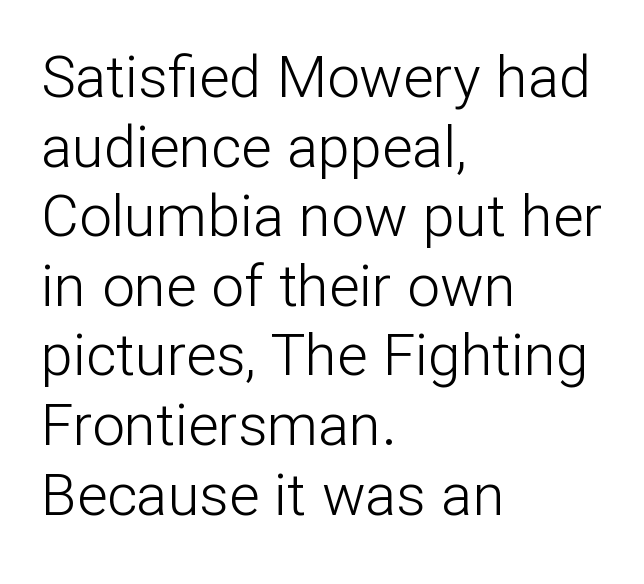
The image shows 58 px light sans-serif type, upright; set left-aligned, line spacing 1.2x, normal letter spacing, not underlined; low stroke contrast and a medium x-height.
